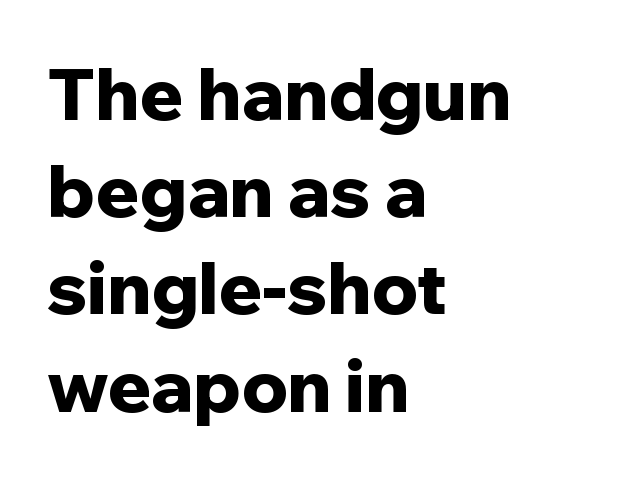
The image shows 72 px bold sans-serif type, upright; set left-aligned, normal line spacing (1.35x), normal letter spacing, not underlined; low stroke contrast and a medium x-height.
